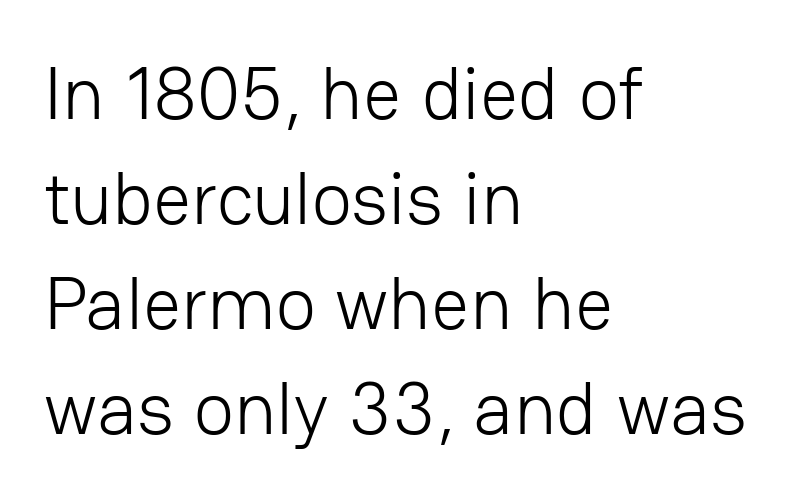
Is the letter spacing exaggerated? No — it looks like the ordinary default. The ragged edge is on the right, which tells us the setting is flush left. Ascenders rise straight up at ninety degrees. Quick note: interline space is typical.
